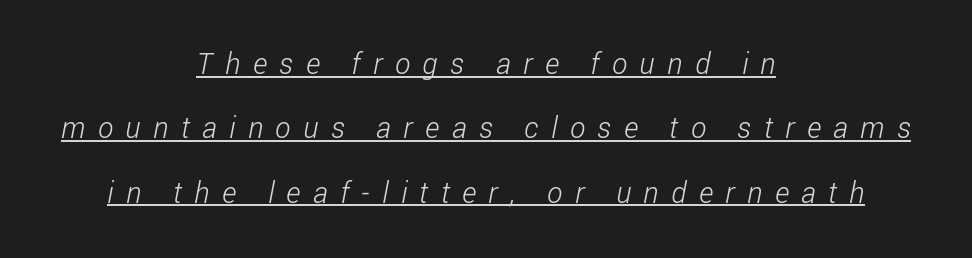
Q: Is the text bold? A: No.
Q: Is the typeface a serif or a sans-serif typeface? A: Sans-serif.
Q: Is the text underlined? A: Yes.
Q: How is the paragraph aligned? A: Centered.
Q: Is the spacing between letters normal or unusually wide? A: Unusually wide.
Q: Is the spacing between lines tight, normal or loose? A: Loose.
Q: Width (condensed, normal, or wide)? A: Condensed.
Q: Stroke contrast? A: Low.
Q: x-height? A: Medium.
Q: Monospaced? A: No.
